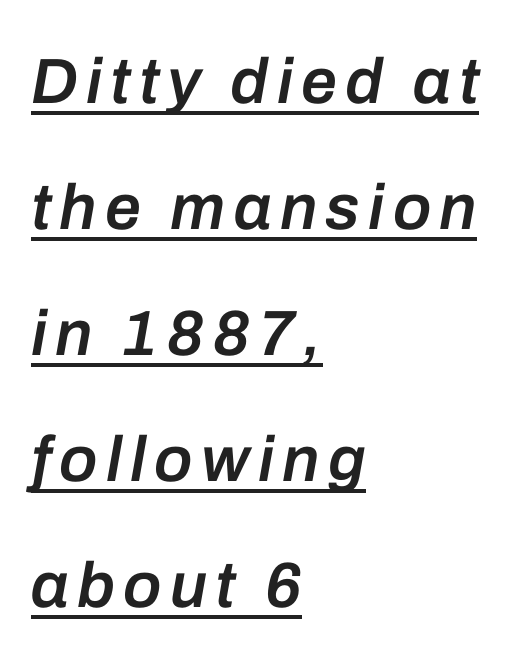
Q: Is the text bold? A: Semi-bold.
Q: Is the text italic (slanted)? A: Yes, it leans right by about 10 degrees.
Q: Is the text underlined? A: Yes.
Q: How is the paragraph aligned? A: Left-aligned.
Q: Is the spacing between lines tight, normal or loose? A: Loose.
Q: Width (condensed, normal, or wide)? A: Normal.
Q: Stroke contrast? A: Low.
Q: x-height? A: Medium.
Q: Monospaced? A: No.
